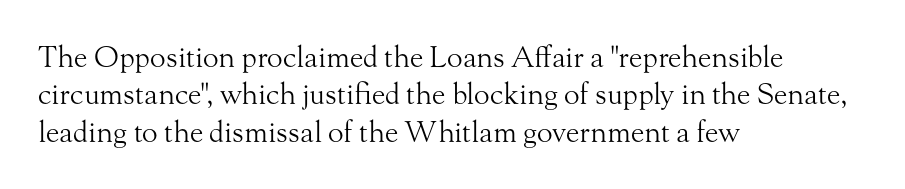
The image shows 29 px light serif type, upright; set left-aligned, normal line spacing (1.29x), normal letter spacing, not underlined; medium stroke contrast and a small x-height.
